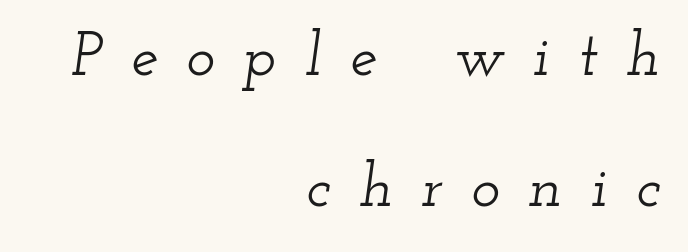
The gaps between neighbouring characters are conspicuously large. One-word summary of the alignment: right. Characters are canted at an angle relative to the baseline's perpendicular. You could not count columns in this text — the font is proportionally spaced. Letters rest on an invisible, unmarked baseline.
